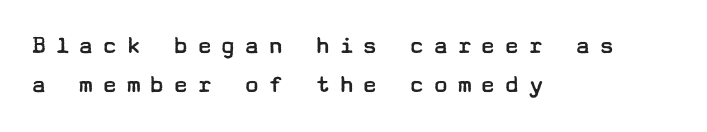
Leading: standard. If you drew a line through each stem, it would be perfectly vertical. A bare baseline throughout the passage. Caption: multi-line text, flush left, ragged right.
